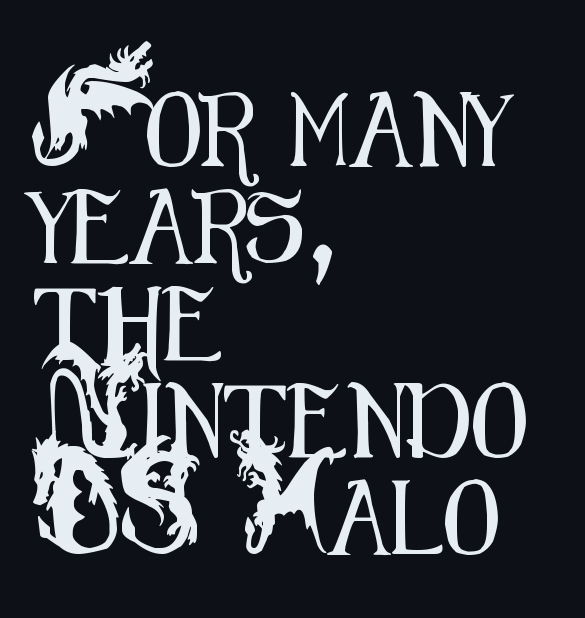
Q: Is the text italic (slanted)? A: No, it is upright.
Q: Is the typeface a serif or a sans-serif typeface? A: Sans-serif.
Q: Is the text underlined? A: No.
Q: How is the paragraph aligned? A: Left-aligned.
Q: Is the spacing between letters normal or unusually wide? A: Normal.
Q: Is the spacing between lines tight, normal or loose? A: Normal.
Q: Width (condensed, normal, or wide)? A: Condensed.
Q: Stroke contrast? A: Medium.
Q: x-height? A: Small.
Q: Monospaced? A: No.
